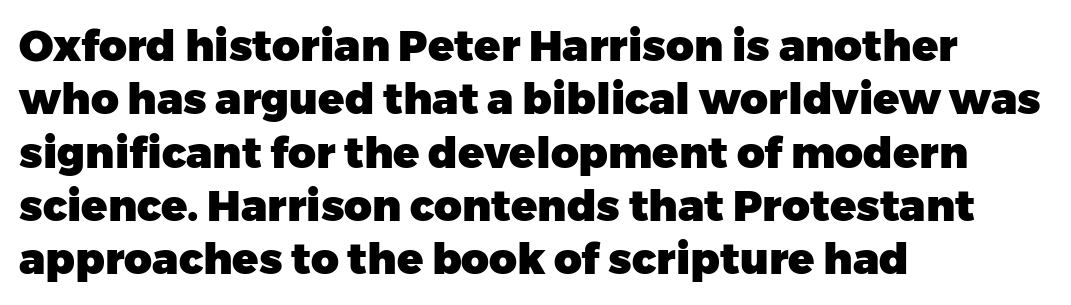
Q: Is the text bold? A: Yes.
Q: Is the text italic (slanted)? A: No, it is upright.
Q: Is the typeface a serif or a sans-serif typeface? A: Sans-serif.
Q: Is the text underlined? A: No.
Q: How is the paragraph aligned? A: Left-aligned.
Q: Is the spacing between letters normal or unusually wide? A: Normal.
Q: Width (condensed, normal, or wide)? A: Normal.
Q: Stroke contrast? A: Low.
Q: x-height? A: Medium.
Q: Monospaced? A: No.
